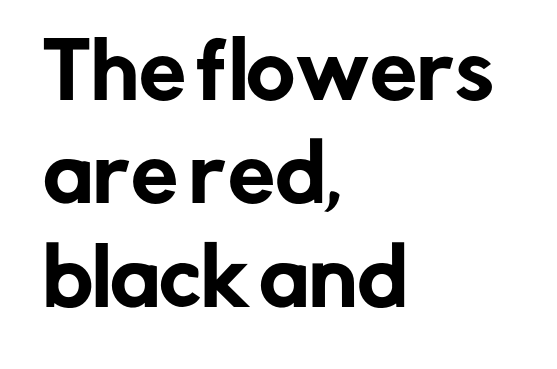
{"serif": "no", "italic": "no", "width": "normal", "stroke_contrast": "low", "x_height": "medium", "monospaced": "no", "underline": "no", "align": "left", "line_spacing": "normal", "line_spacing_ratio": 1.38, "letter_spacing": "normal", "letter_spacing_em": 0.0, "glyph_px": 75}
